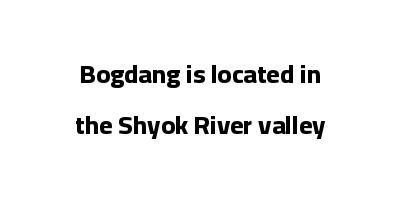
{"italic": "no", "bold": "yes", "underline": "no", "align": "center", "line_spacing": "loose", "line_spacing_ratio": 1.98, "letter_spacing": "normal", "letter_spacing_em": 0.0, "glyph_px": 26}
